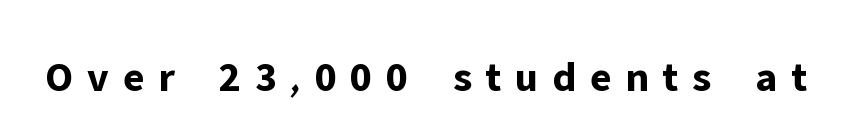
Do the characters align in a grid? No, the font is proportional. Check the space under the baseline: it is left empty. The line texture is sparse and dotted thanks to wide tracking. Does the type have serifs? No, each stem ends abruptly. Rendered with straight, roman letterforms.
